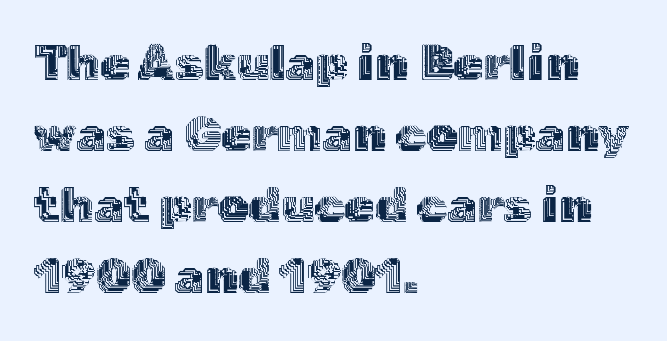
{"italic": "no", "width": "normal", "x_height": "medium", "monospaced": "no", "underline": "no", "align": "left", "line_spacing": "normal", "line_spacing_ratio": 1.45, "letter_spacing": "normal", "letter_spacing_em": 0.0, "glyph_px": 49}
